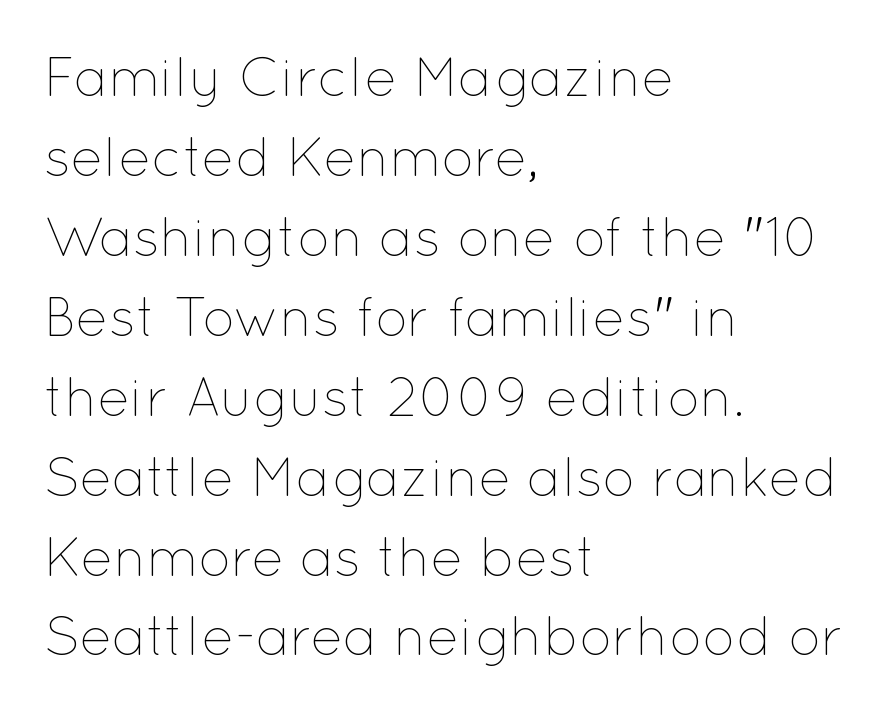
Every stem runs plumb, perpendicular to the baseline. Regular leading. Note the varied advance widths — an 'i' is clearly narrower than an 'm'. The strokes are not fattened; the text isn't bold. Is the block centered? No — it sits flush against the left margin. Just letters on the line, the space beneath them empty.
